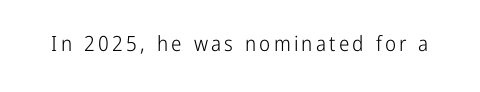
Q: Is the text bold? A: No.
Q: Is the text italic (slanted)? A: No, it is upright.
Q: Is the text underlined? A: No.
